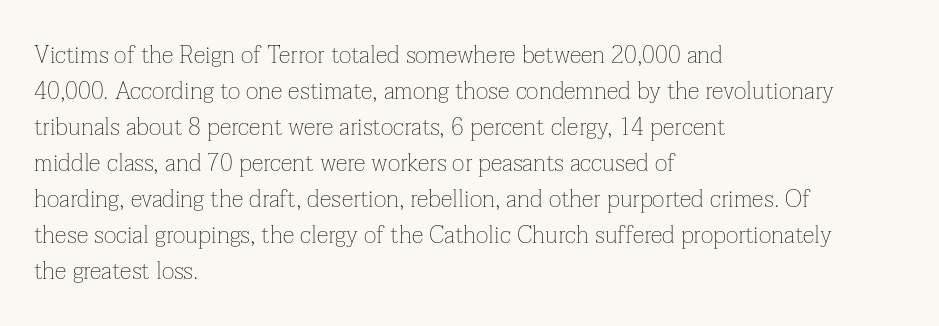
{"italic": "no", "bold": "no", "underline": "no", "align": "left", "line_spacing": "normal", "line_spacing_ratio": 1.5, "letter_spacing": "normal", "letter_spacing_em": 0.0, "glyph_px": 24}
